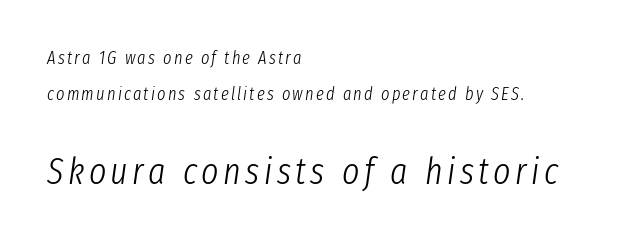
Do the characters align in a grid? No, the font is proportional. These lines stack with their left ends in a neat column. The typeface has the unassuming heft of standard copy or less. Interline gaps are noticeably wide in this sample.
